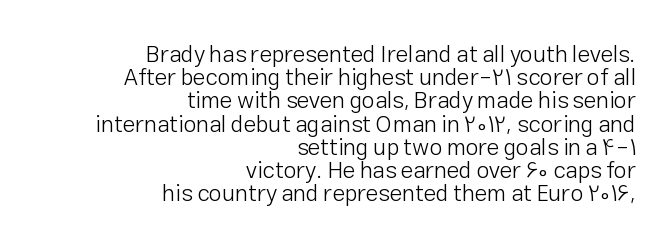
If you drew a line through each stem, it would be perfectly vertical. You could barely slide anything between these rows. The letterforms sit shoulder to shoulder at normal distance. The letterforms sit at book weight or below. Where is the straight margin? On the right.
